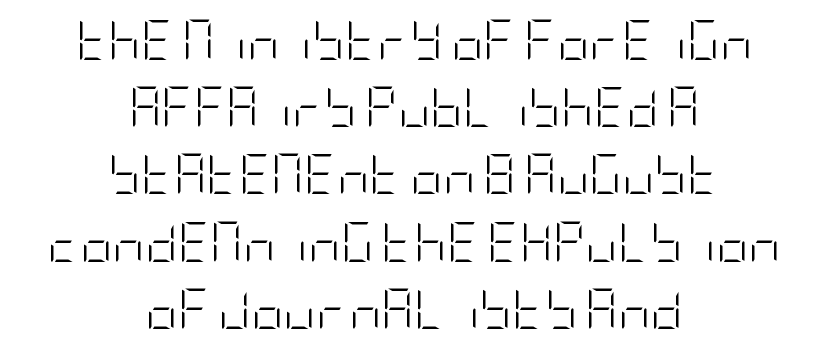
The space beneath each line is pristine and unruled. Italic: no, the glyphs are upright roman. Honestly, the letter spacing is just normal — you wouldn't notice it. How would I describe the line gaps? Plain and ordinary. The passage shown is not bold in any degree. One-word summary of the alignment: center.
